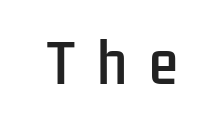
The image shows 53 px condensed sans-serif type, upright; set unusually wide letter spacing (+0.42 em), not underlined; low stroke contrast and a medium x-height.
